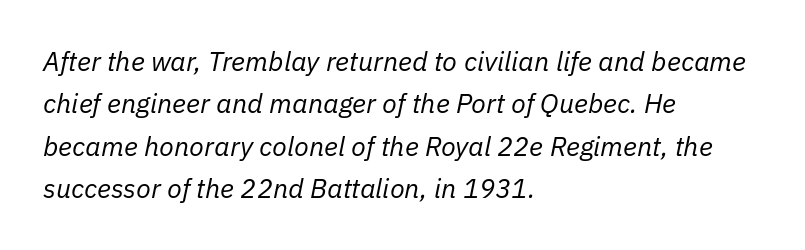
Q: Is the text bold? A: No.
Q: Is the text italic (slanted)? A: Yes, it leans right by about 11 degrees.
Q: Is the text underlined? A: No.
Q: How is the paragraph aligned? A: Left-aligned.
Q: Is the spacing between letters normal or unusually wide? A: Normal.
Q: Is the spacing between lines tight, normal or loose? A: Normal.
